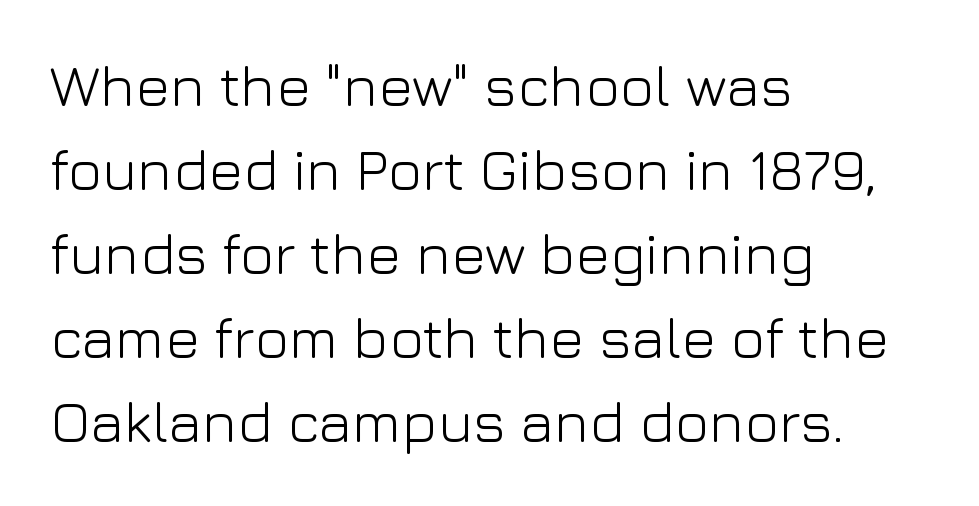
{"serif": "no", "italic": "no", "bold": "no", "weight": "light", "width": "normal", "stroke_contrast": "low", "x_height": "medium", "monospaced": "no", "underline": "no", "align": "left", "line_spacing": "normal", "line_spacing_ratio": 1.45, "letter_spacing": "normal", "letter_spacing_em": 0.0, "glyph_px": 58}
